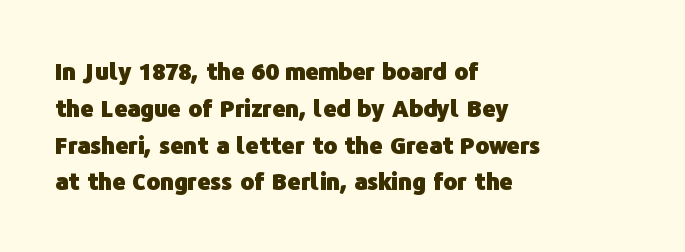
{"italic": "no", "bold": "yes", "underline": "no", "align": "left", "line_spacing": "normal", "line_spacing_ratio": 1.6, "letter_spacing": "normal", "letter_spacing_em": 0.0, "glyph_px": 23}
